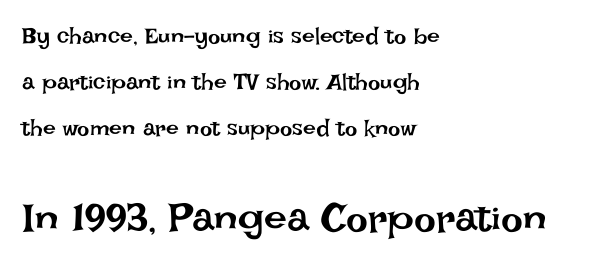
Q: Is the text bold? A: No.
Q: Is the text italic (slanted)? A: No, it is upright.
Q: Is the text underlined? A: No.
Q: How is the paragraph aligned? A: Left-aligned.
Q: Is the spacing between letters normal or unusually wide? A: Normal.
Q: Is the spacing between lines tight, normal or loose? A: Loose.
Q: Which block of text is set in a larger size, the first (top) or the second (bottom)? A: The second (bottom) one.
Q: Width (condensed, normal, or wide)? A: Normal.
Q: Stroke contrast? A: Low.
Q: x-height? A: Large.
Q: Monospaced? A: No.
